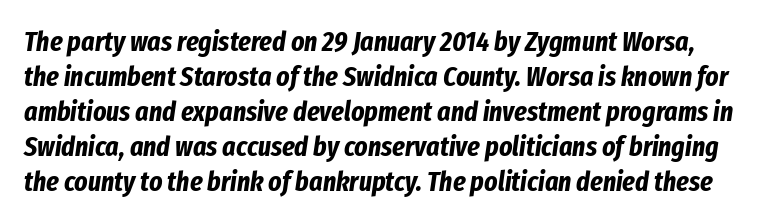
{"italic": "yes", "lean": "right", "slant_degrees": 8, "bold": "yes", "weight": "bold", "width": "condensed", "stroke_contrast": "low", "x_height": "medium", "monospaced": "no", "underline": "no", "line_spacing": "normal", "line_spacing_ratio": 1.25, "letter_spacing": "normal", "letter_spacing_em": 0.0, "glyph_px": 28}
